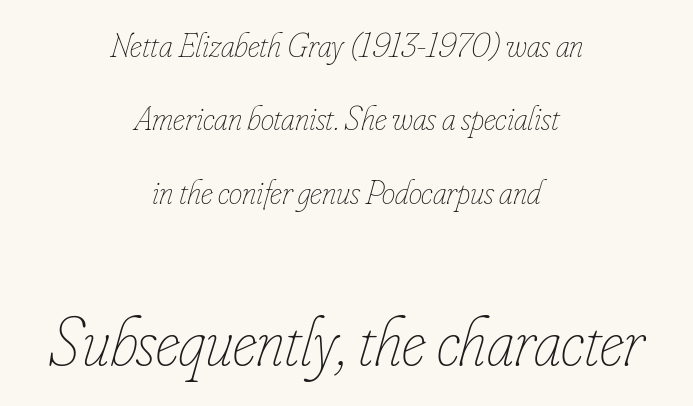
The image shows 68 px thin, condensed type, italic (leaning right); set centered, loose line spacing (2.16x), normal letter spacing, not underlined; the second (bottom) block is 2.0x larger; low stroke contrast and a small x-height.
